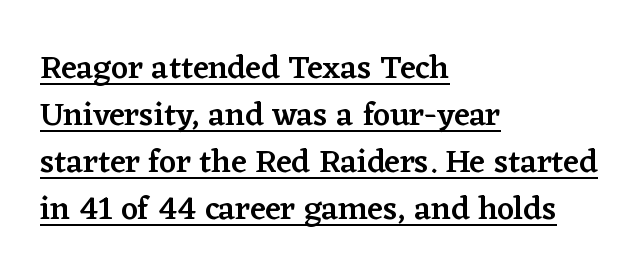
{"serif": "yes", "italic": "no", "bold": "semi", "weight": "semibold", "width": "normal", "stroke_contrast": "low", "x_height": "medium", "monospaced": "no", "underline": "yes", "align": "left", "line_spacing": "normal", "line_spacing_ratio": 1.42, "letter_spacing": "normal", "letter_spacing_em": 0.0, "glyph_px": 33}
